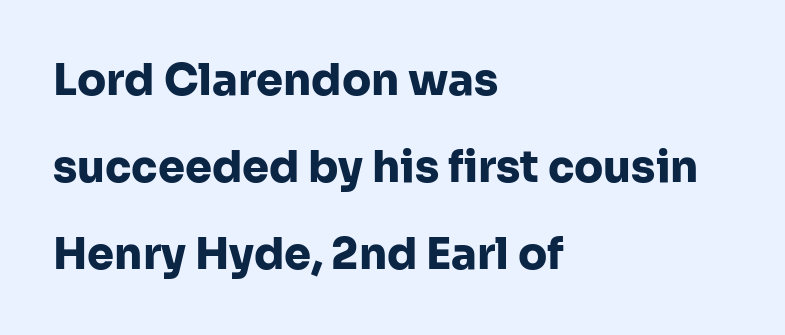
The image shows 43 px heavy sans-serif type, upright; set left-aligned, loose line spacing (2.02x), normal letter spacing, not underlined; low stroke contrast and a medium x-height.
